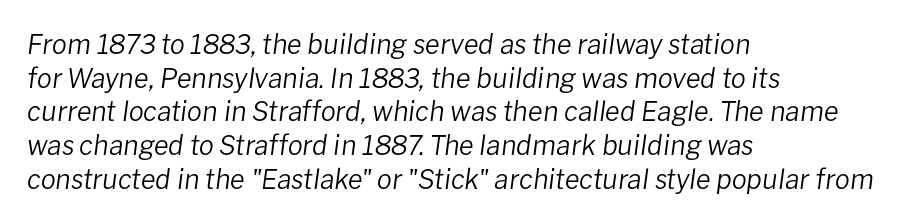
The image shows 27 px text type, italic (leaning right); set left-aligned, normal line spacing (1.25x), normal letter spacing, not underlined.
